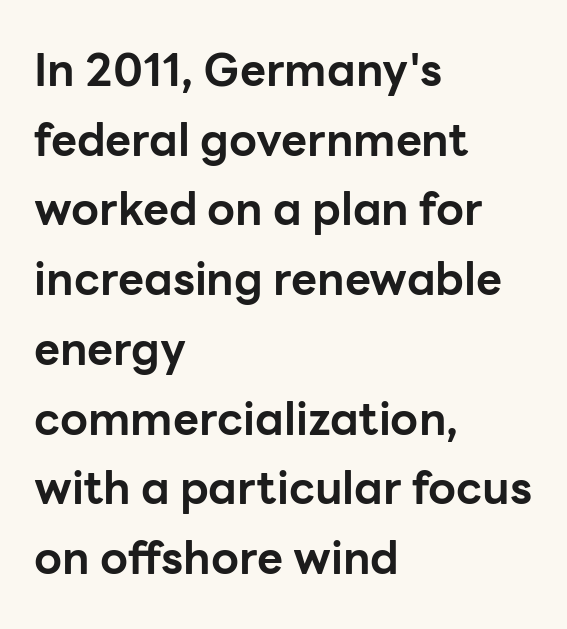
The image shows 45 px bold sans-serif type, upright; set left-aligned, normal line spacing (1.55x), normal letter spacing, not underlined; low stroke contrast and a medium x-height.
